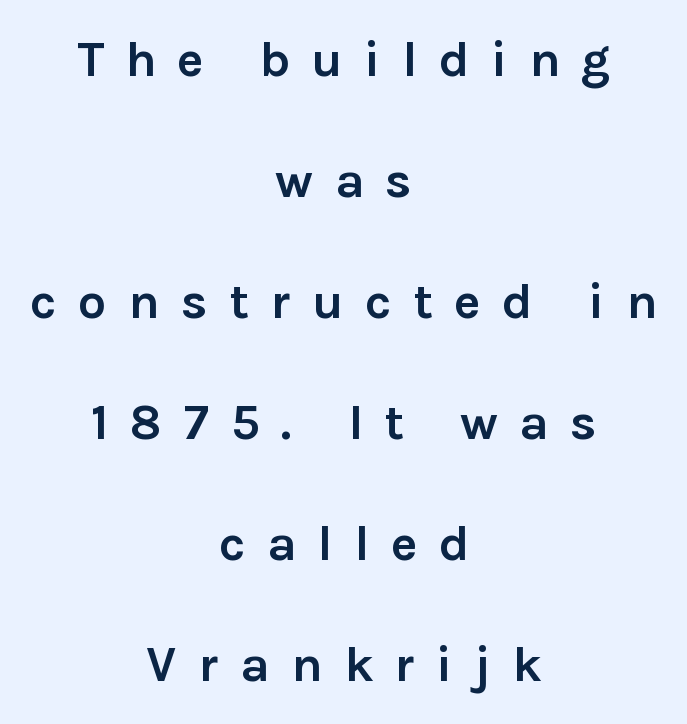
The image shows 50 px semibold sans-serif type, upright; set centered, loose line spacing (2.42x), unusually wide letter spacing (+0.43 em), not underlined; a medium x-height.
